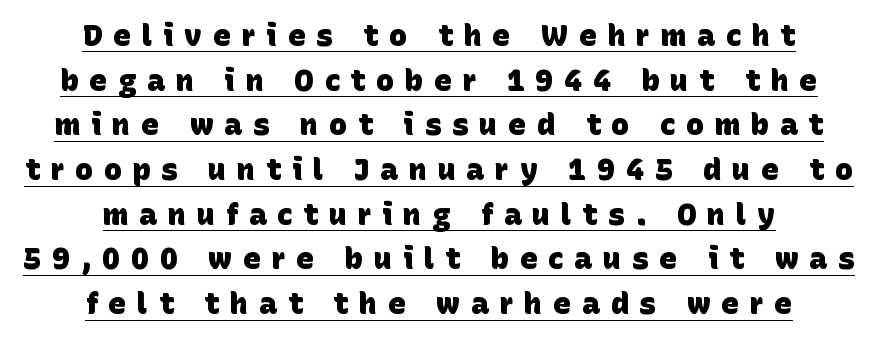
Q: Is the text bold? A: Yes.
Q: Is the typeface a serif or a sans-serif typeface? A: Sans-serif.
Q: Is the text underlined? A: Yes.
Q: How is the paragraph aligned? A: Centered.
Q: Is the spacing between letters normal or unusually wide? A: Unusually wide.
Q: Is the spacing between lines tight, normal or loose? A: Normal.
Q: Width (condensed, normal, or wide)? A: Normal.
Q: Stroke contrast? A: Low.
Q: x-height? A: Large.
Q: Monospaced? A: No.
